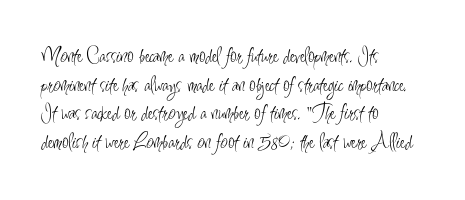
The lines sit at an ordinary, default distance from one another. The text block is weighted toward the left margin, trailing off unevenly rightward. Tracking value appears to be zero — textbook default spacing. Has an underline been added? It has not. Stroke mass is kept to a normal reading level or below.
